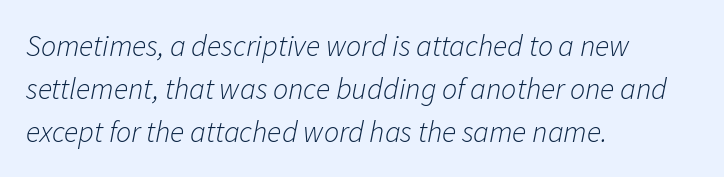
The image shows 30 px light type, italic (leaning right); set left-aligned, normal line spacing (1.43x), normal letter spacing, not underlined; low stroke contrast and a medium x-height.
